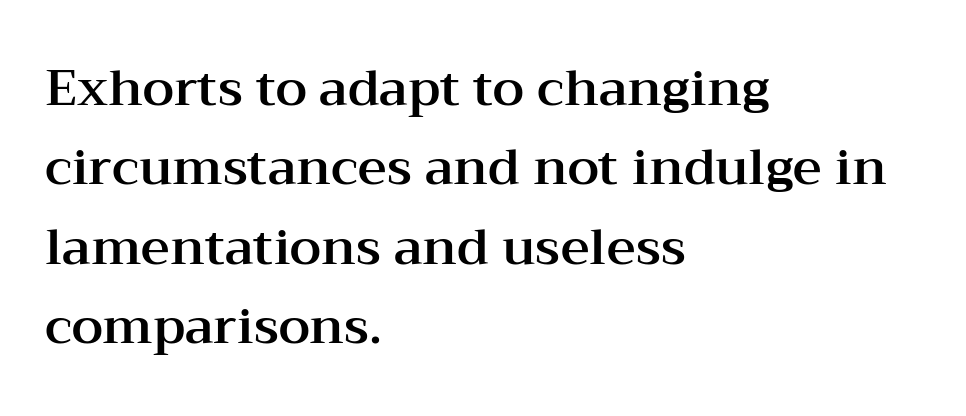
{"serif": "yes", "italic": "no", "width": "wide", "stroke_contrast": "medium", "x_height": "medium", "monospaced": "no", "underline": "no", "align": "left", "line_spacing": "normal", "line_spacing_ratio": 1.59, "letter_spacing": "normal", "letter_spacing_em": 0.0, "glyph_px": 50}
